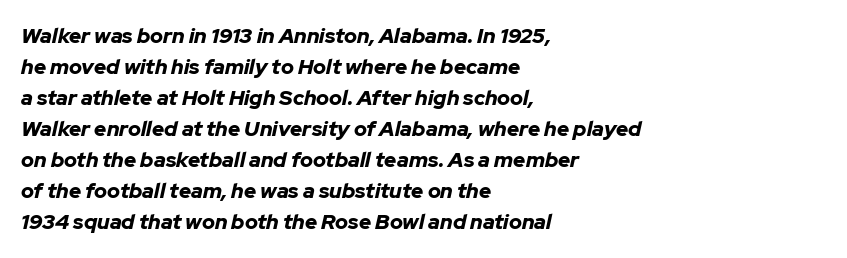
{"italic": "yes", "lean": "right", "slant_degrees": 12, "bold": "yes", "underline": "no", "align": "left", "line_spacing": "normal", "line_spacing_ratio": 1.48, "letter_spacing": "normal", "letter_spacing_em": 0.0, "glyph_px": 21}
